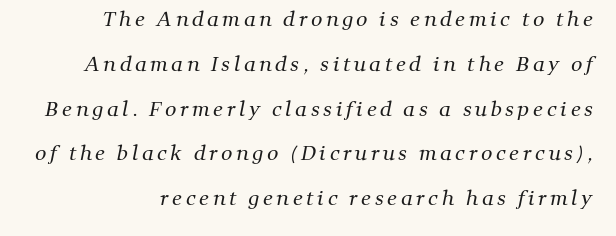
Counters stay open thanks to moderate or lighter strokes. Line spacing here is loose. The foot of each line stays bare and open.
